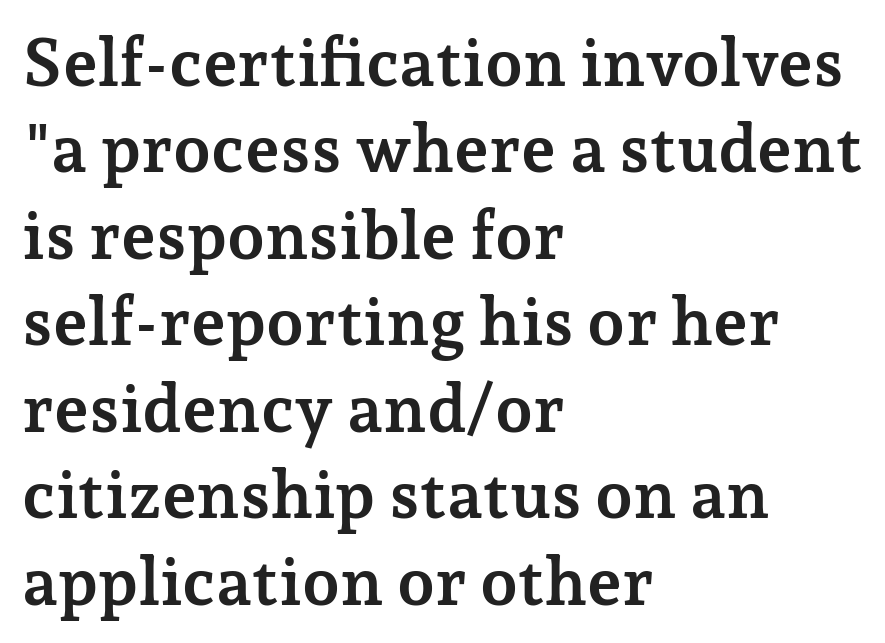
{"serif": "yes", "italic": "no", "bold": "yes", "weight": "semibold", "width": "normal", "stroke_contrast": "low", "x_height": "medium", "monospaced": "no", "underline": "no", "align": "left", "line_spacing": "normal", "line_spacing_ratio": 1.29, "letter_spacing": "normal", "letter_spacing_em": 0.0, "glyph_px": 67}
